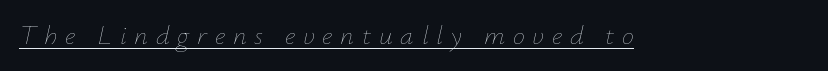
{"italic": "yes", "lean": "right", "slant_degrees": 12, "bold": "no", "underline": "yes", "letter_spacing": "wide", "letter_spacing_em": 0.29, "glyph_px": 27}
